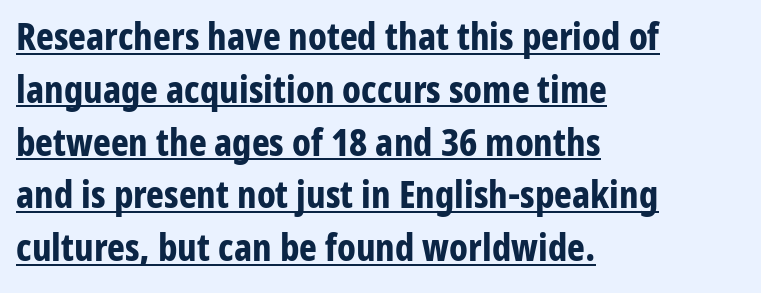
Q: Is the text bold? A: Yes.
Q: Is the text italic (slanted)? A: No, it is upright.
Q: Is the typeface a serif or a sans-serif typeface? A: Sans-serif.
Q: Is the text underlined? A: Yes.
Q: How is the paragraph aligned? A: Left-aligned.
Q: Is the spacing between letters normal or unusually wide? A: Normal.
Q: Is the spacing between lines tight, normal or loose? A: Normal.
Q: Width (condensed, normal, or wide)? A: Condensed.
Q: Stroke contrast? A: Low.
Q: x-height? A: Medium.
Q: Monospaced? A: No.
